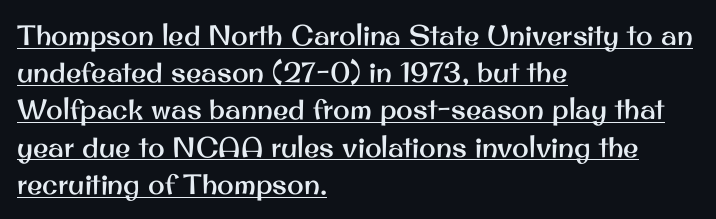
The image shows 28 px sans-serif type, upright; set left-aligned, normal line spacing (1.33x), normal letter spacing, underlined; medium stroke contrast and a small x-height.
